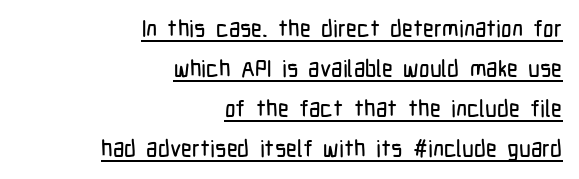
The image shows 23 px text type, upright; set right-aligned, line spacing 1.74x, normal letter spacing, underlined.
